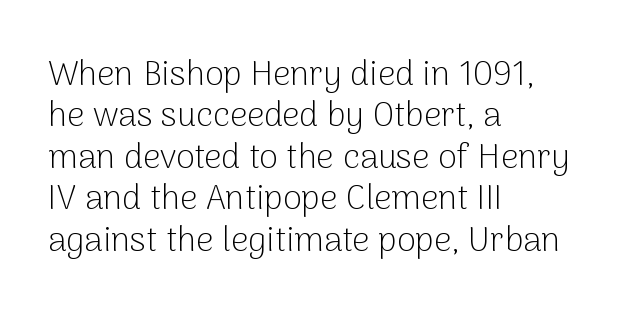
{"serif": "no", "italic": "no", "bold": "no", "weight": "light", "width": "normal", "stroke_contrast": "low", "x_height": "medium", "monospaced": "no", "underline": "no", "align": "left", "line_spacing_ratio": 1.22, "letter_spacing": "normal", "letter_spacing_em": 0.0, "glyph_px": 34}
